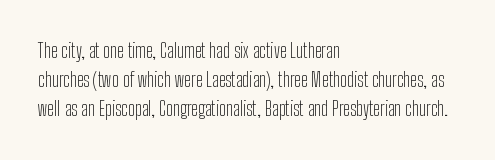
A normal amount of white space separates one row of letters from the next. The foot of each line stays bare and open. The ragged edge is on the right, which tells us the setting is flush left. This sample uses an upright cut, with every glyph sitting square on the baseline. No chunkiness to these letters — they're not bold. Does extra space separate the letters? No, they use regular spacing.
